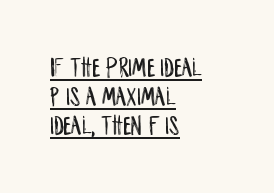
Compared with a centered layout, this one pins lines to the left instead. Check the space under the baseline: a stroke is drawn there. Caption: standard tracking, unaltered. Proportional: the letters do not fall into vertical columns. Very little white space separates one row of letters from the next. A sans-serif font was chosen for this passage.
